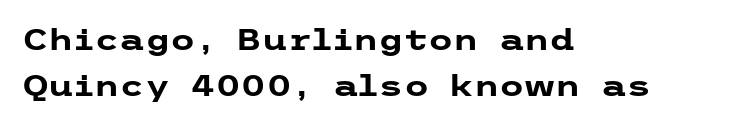
Letters rest on an invisible, unmarked baseline. Each letter's strokes conclude bluntly, with no projecting serifs. In CSS terms this would be text-align: left. Does the lettering tilt? It doesn't — this is upright. The passage shown has conventional tracking throughout.
